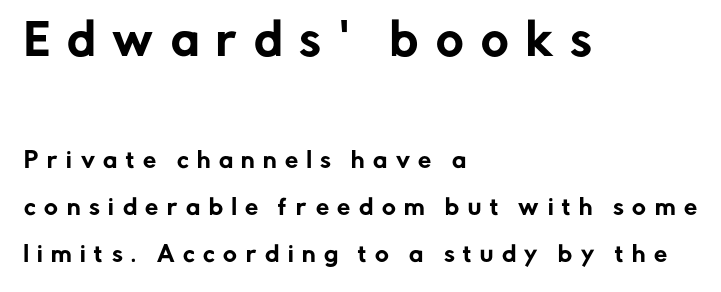
Q: Is the text italic (slanted)? A: No, it is upright.
Q: Is the typeface a serif or a sans-serif typeface? A: Sans-serif.
Q: Is the text underlined? A: No.
Q: How is the paragraph aligned? A: Left-aligned.
Q: Is the spacing between letters normal or unusually wide? A: Unusually wide.
Q: Is the spacing between lines tight, normal or loose? A: Loose.
Q: Which block of text is set in a larger size, the first (top) or the second (bottom)? A: The first (top) one.
Q: Width (condensed, normal, or wide)? A: Normal.
Q: Stroke contrast? A: Low.
Q: x-height? A: Medium.
Q: Monospaced? A: No.
